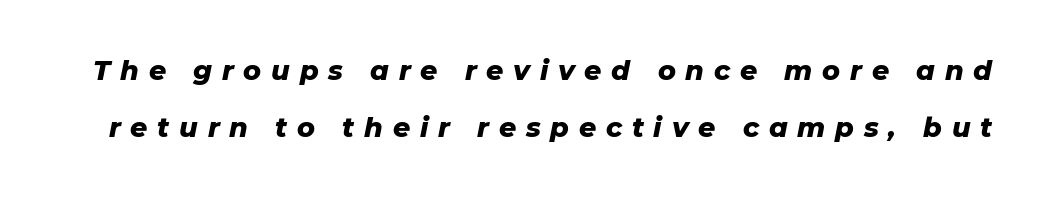
Q: Is the text bold? A: Yes.
Q: Is the text italic (slanted)? A: Yes, it leans right by about 11 degrees.
Q: Is the text underlined? A: No.
Q: Is the spacing between letters normal or unusually wide? A: Unusually wide.
Q: Is the spacing between lines tight, normal or loose? A: Loose.
